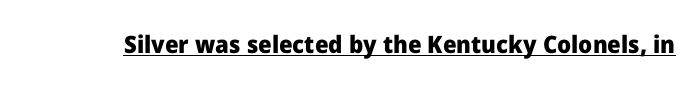
The image shows 24 px bold type, upright; set normal letter spacing, underlined.
